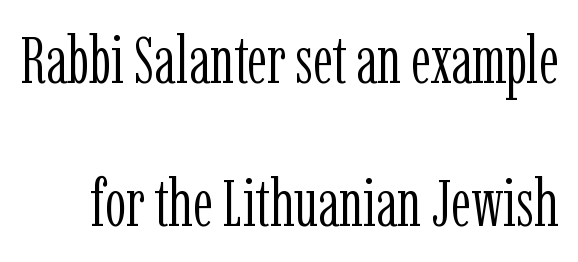
The image shows 67 px light, condensed serif type, upright; set loose line spacing (2.13x), normal letter spacing, not underlined; low stroke contrast and a medium x-height.
